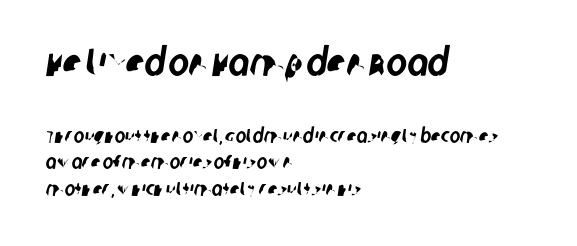
Q: Is the typeface a serif or a sans-serif typeface? A: Sans-serif.
Q: Is the text underlined? A: No.
Q: How is the paragraph aligned? A: Left-aligned.
Q: Is the spacing between letters normal or unusually wide? A: Normal.
Q: Is the spacing between lines tight, normal or loose? A: Normal.
Q: Which block of text is set in a larger size, the first (top) or the second (bottom)? A: The first (top) one.
Q: Width (condensed, normal, or wide)? A: Condensed.
Q: Stroke contrast? A: Low.
Q: x-height? A: Large.
Q: Monospaced? A: No.
